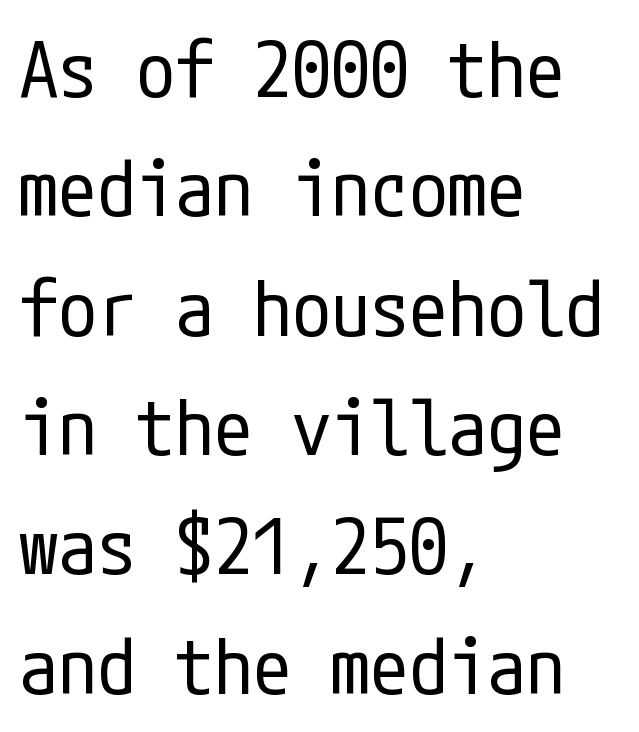
The image shows 78 px regular-weight, condensed sans-serif type, upright; set left-aligned, normal line spacing (1.53x), normal letter spacing, not underlined; low stroke contrast and a medium x-height.
